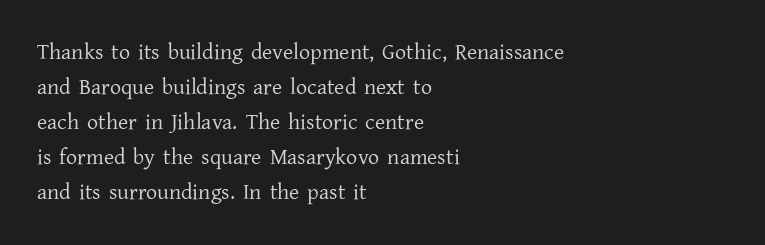
The image shows 22 px text type, upright; set left-aligned, normal line spacing (1.59x), normal letter spacing, not underlined.
